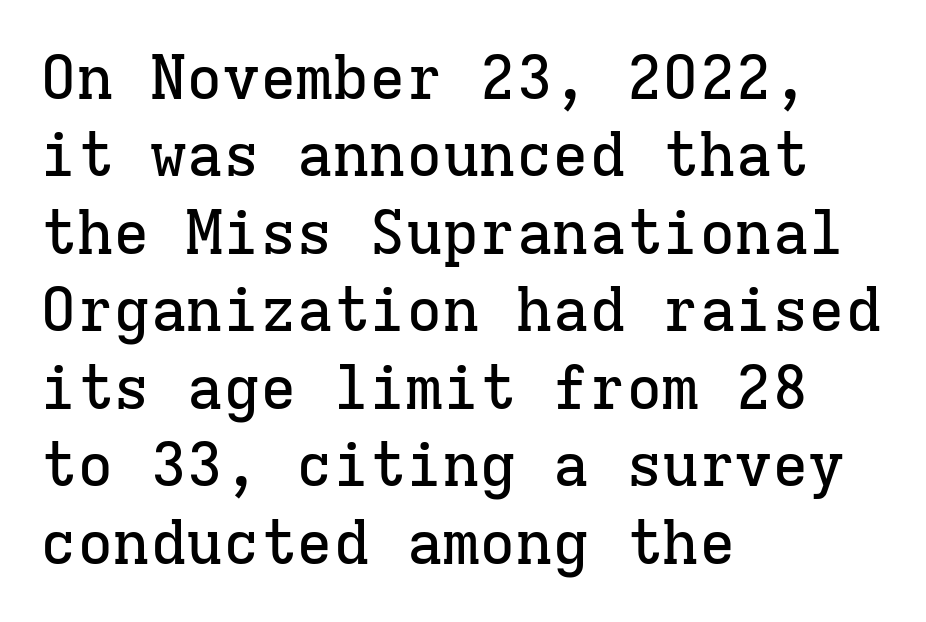
{"serif": "yes", "italic": "no", "width": "normal", "stroke_contrast": "low", "x_height": "medium", "monospaced": "yes", "underline": "no", "align": "left", "line_spacing": "normal", "line_spacing_ratio": 1.27, "letter_spacing": "normal", "letter_spacing_em": 0.0, "glyph_px": 61}
